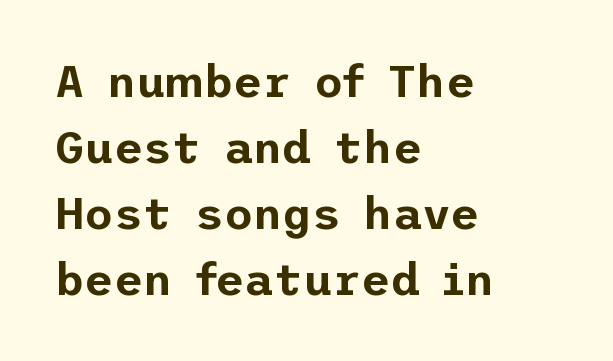
Q: Is the text italic (slanted)? A: No, it is upright.
Q: Is the typeface a serif or a sans-serif typeface? A: Sans-serif.
Q: Is the text underlined? A: No.
Q: How is the paragraph aligned? A: Left-aligned.
Q: Is the spacing between letters normal or unusually wide? A: Normal.
Q: Is the spacing between lines tight, normal or loose? A: Normal.
Q: Width (condensed, normal, or wide)? A: Normal.
Q: Stroke contrast? A: Low.
Q: x-height? A: Medium.
